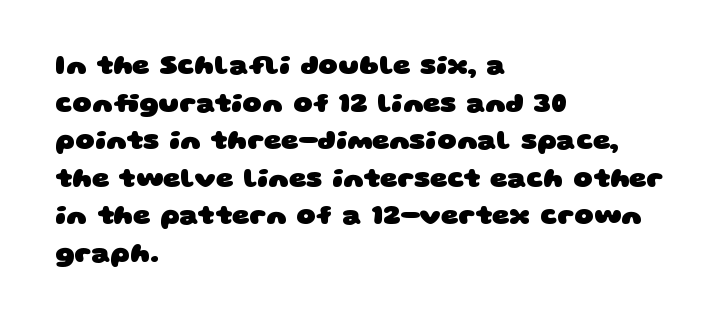
The image shows 27 px bold type; set left-aligned, normal line spacing (1.39x), normal letter spacing, not underlined.
